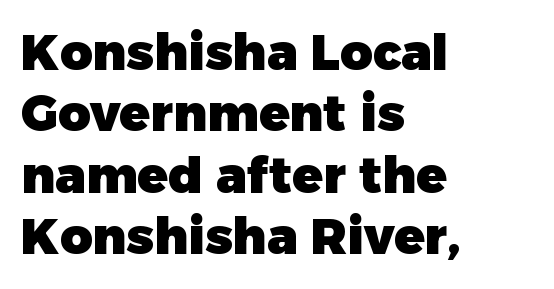
{"serif": "no", "italic": "no", "bold": "yes", "weight": "heavy", "width": "normal", "stroke_contrast": "low", "x_height": "medium", "monospaced": "no", "underline": "no", "align": "left", "line_spacing_ratio": 1.23, "letter_spacing": "normal", "letter_spacing_em": 0.0, "glyph_px": 50}
